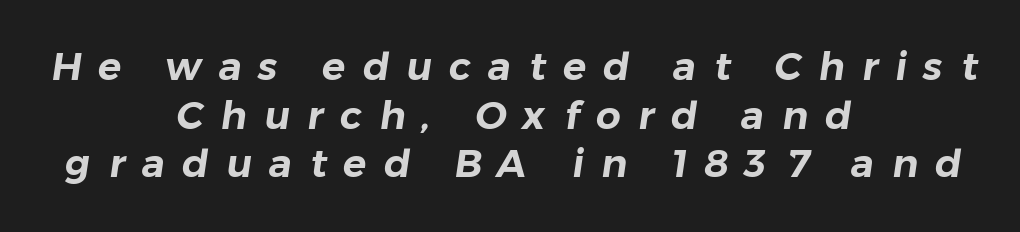
The image shows 39 px sans-serif type; set centered, normal line spacing (1.25x), unusually wide letter spacing (+0.44 em), not underlined; low stroke contrast and a medium x-height.
